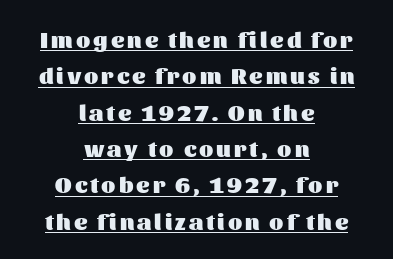
Q: Is the text bold? A: Yes.
Q: Is the text italic (slanted)? A: No, it is upright.
Q: Is the text underlined? A: Yes.
Q: How is the paragraph aligned? A: Centered.
Q: Is the spacing between lines tight, normal or loose? A: Normal.
